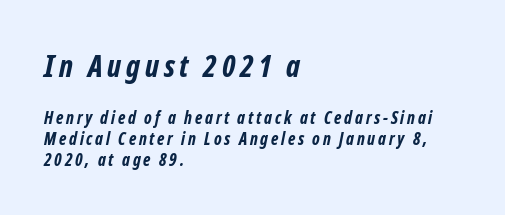
Q: Is the text bold? A: Yes.
Q: Is the typeface a serif or a sans-serif typeface? A: Sans-serif.
Q: Is the text underlined? A: No.
Q: How is the paragraph aligned? A: Left-aligned.
Q: Which block of text is set in a larger size, the first (top) or the second (bottom)? A: The first (top) one.
Q: Width (condensed, normal, or wide)? A: Condensed.
Q: Stroke contrast? A: Low.
Q: x-height? A: Medium.
Q: Monospaced? A: No.
